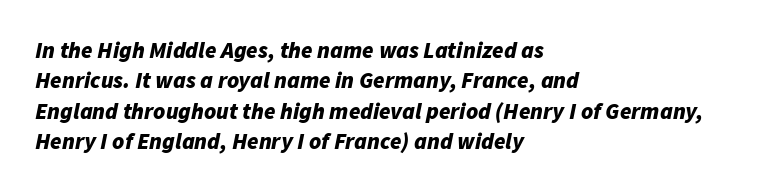
No extra tracking has been applied to these lines. A normal amount of white space separates one row of letters from the next. Unmarked baselines from the first word to the last. Does the lettering tilt? It does — this is italic. Which margin do the lines hug? The left one — the right edge is uneven.
